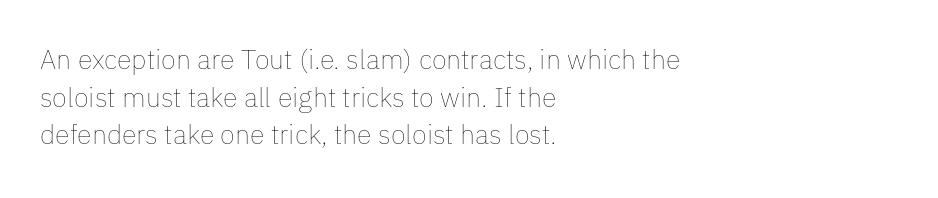
Q: Is the text bold? A: No.
Q: Is the text italic (slanted)? A: No, it is upright.
Q: Is the text underlined? A: No.
Q: How is the paragraph aligned? A: Left-aligned.
Q: Is the spacing between letters normal or unusually wide? A: Normal.
Q: Is the spacing between lines tight, normal or loose? A: Normal.
